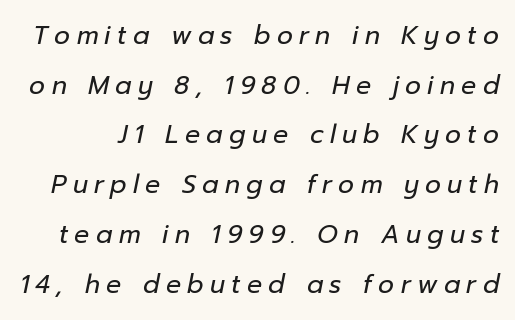
The image shows 25 px text type, italic (leaning right); set loose line spacing (1.99x), unusually wide letter spacing (+0.25 em), not underlined.
